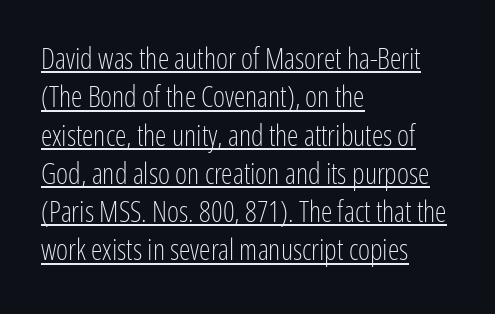
The image shows 29 px light, condensed sans-serif type, upright; set left-aligned, normal line spacing (1.32x), normal letter spacing, underlined; low stroke contrast and a medium x-height.
